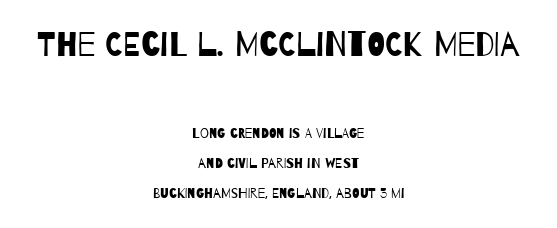
Compared with typical body copy, the letter spacing here is the same. Each row of text sits above clean, open space. The paragraph has two soft edges and a firm central axis. Top chunk: large. Bottom chunk: small. If you measured baseline to baseline, you'd find a long distance. You could not count columns in this text — the font is proportionally spaced.
